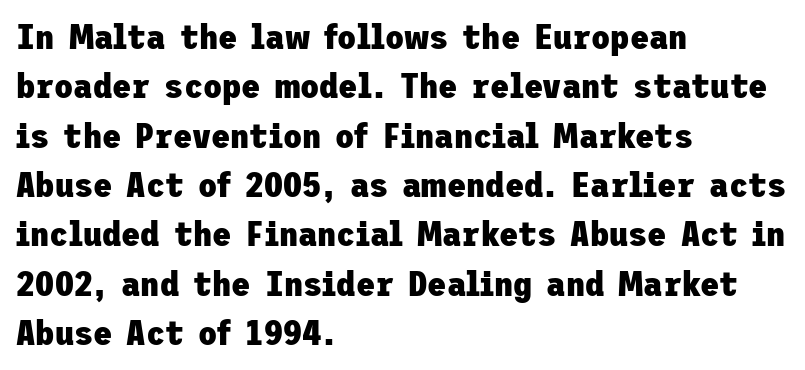
{"serif": "no", "italic": "no", "bold": "yes", "weight": "heavy", "width": "normal", "stroke_contrast": "low", "x_height": "medium", "underline": "no", "align": "left", "line_spacing": "normal", "line_spacing_ratio": 1.41, "letter_spacing": "normal", "letter_spacing_em": 0.0, "glyph_px": 35}
